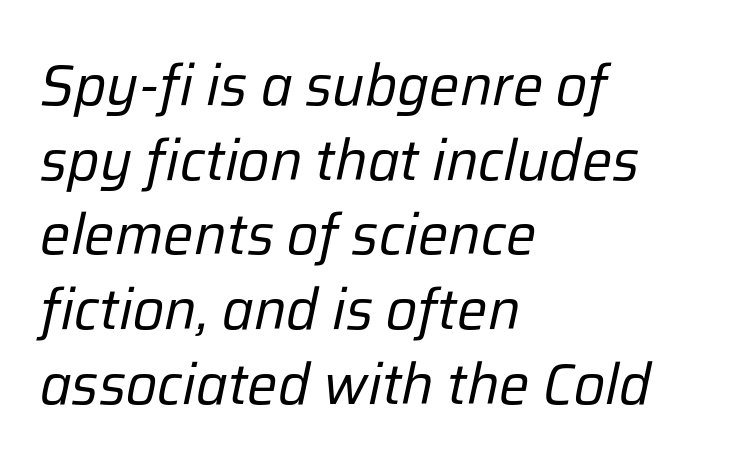
Q: Is the text bold? A: No.
Q: Is the text italic (slanted)? A: Yes, it leans right by about 12 degrees.
Q: Is the text underlined? A: No.
Q: How is the paragraph aligned? A: Left-aligned.
Q: Is the spacing between letters normal or unusually wide? A: Normal.
Q: Is the spacing between lines tight, normal or loose? A: Normal.
Q: Width (condensed, normal, or wide)? A: Normal.
Q: Stroke contrast? A: Low.
Q: x-height? A: Medium.
Q: Monospaced? A: No.
